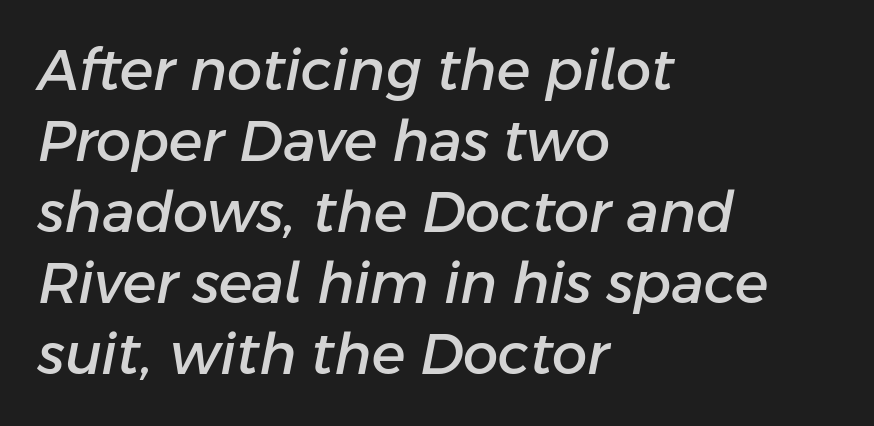
The image shows 56 px text type, italic (leaning right); set left-aligned, normal line spacing (1.27x), normal letter spacing, not underlined; low stroke contrast and a medium x-height.
